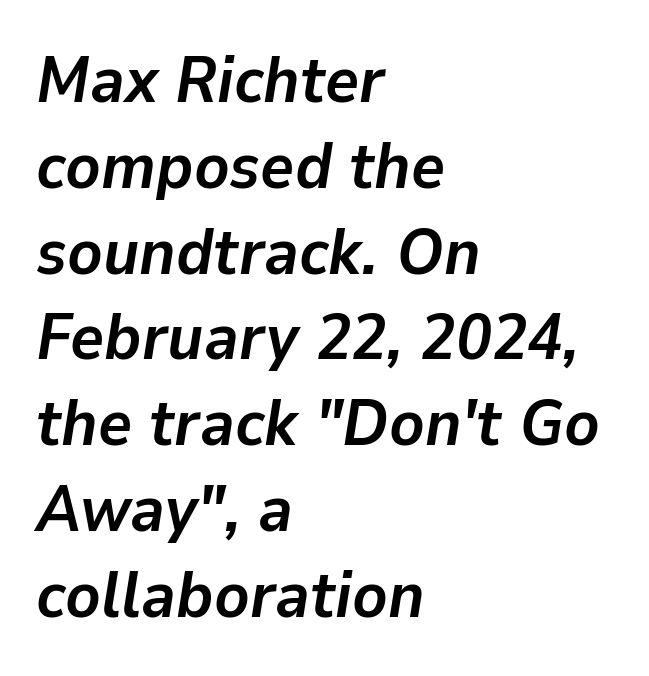
These lines were composed using italics. Do the characters align in a grid? No, the font is proportional. Is the block centered? No — it sits flush against the left margin. Caption: standard tracking, unaltered.
